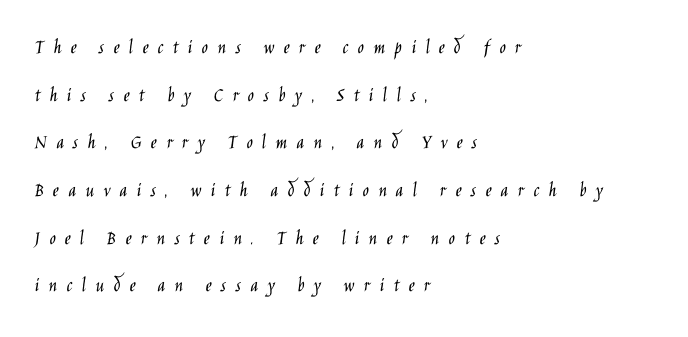
A clean baseline with only descenders dipping below it. All the whitespace from short lines collects on the right. Bold? No — there's no thickening of the strokes. The passage shown has open, widely tracked lettering throughout. Leading is clearly above the norm, producing a sparse column.
